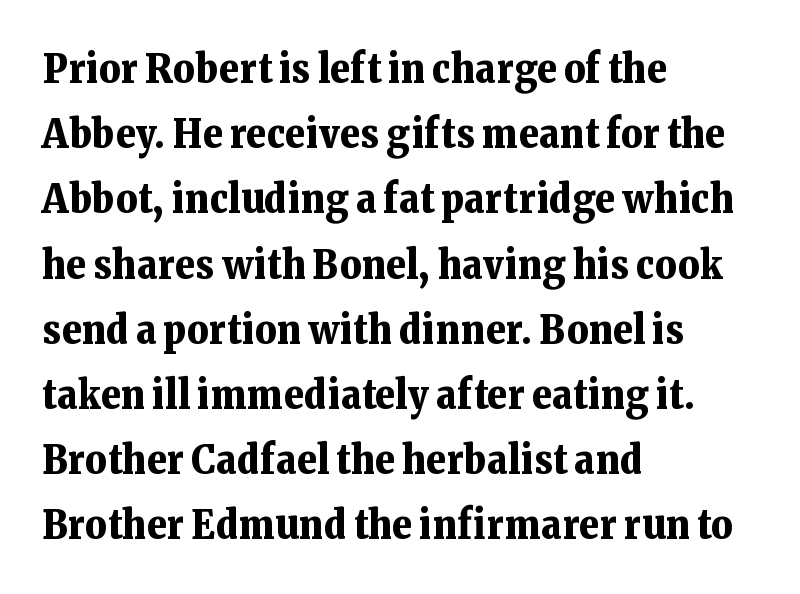
{"serif": "yes", "italic": "no", "bold": "yes", "weight": "bold", "width": "normal", "stroke_contrast": "low", "x_height": "medium", "monospaced": "no", "underline": "no", "align": "left", "line_spacing": "normal", "line_spacing_ratio": 1.59, "letter_spacing": "normal", "letter_spacing_em": 0.0, "glyph_px": 41}
